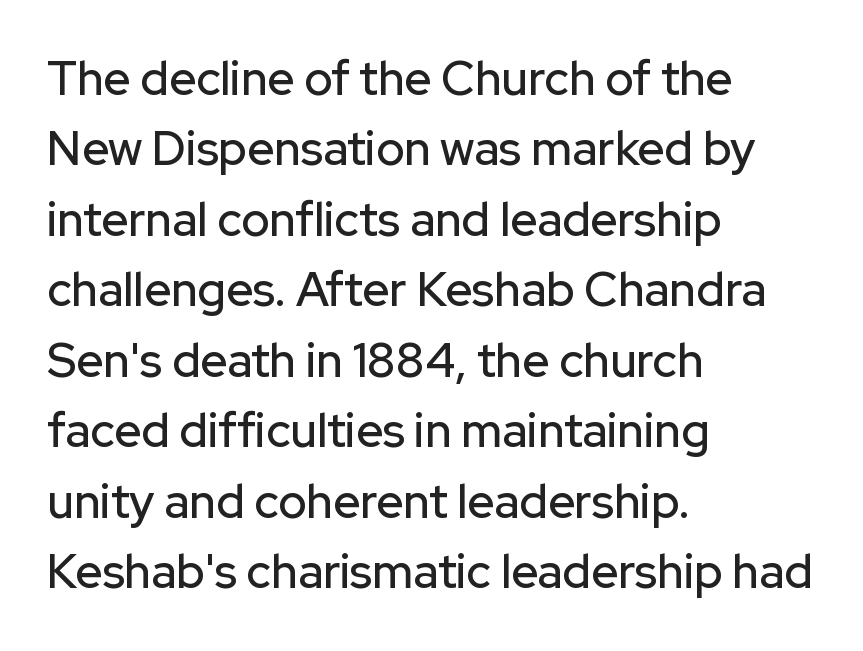
Q: Is the text italic (slanted)? A: No, it is upright.
Q: Is the typeface a serif or a sans-serif typeface? A: Sans-serif.
Q: Is the text underlined? A: No.
Q: How is the paragraph aligned? A: Left-aligned.
Q: Is the spacing between letters normal or unusually wide? A: Normal.
Q: Is the spacing between lines tight, normal or loose? A: Normal.
Q: Width (condensed, normal, or wide)? A: Normal.
Q: Stroke contrast? A: Low.
Q: x-height? A: Medium.
Q: Monospaced? A: No.
